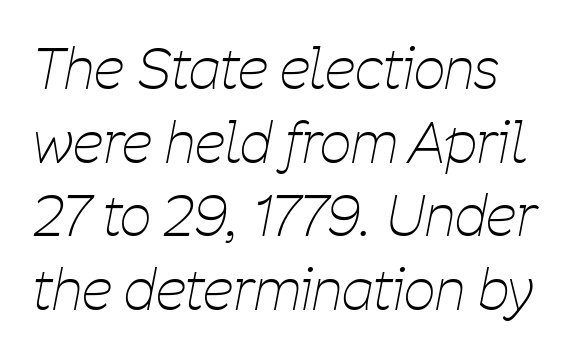
{"italic": "yes", "lean": "right", "slant_degrees": 11, "bold": "no", "weight": "thin", "width": "condensed", "stroke_contrast": "low", "x_height": "medium", "monospaced": "no", "underline": "no", "line_spacing": "normal", "line_spacing_ratio": 1.34, "letter_spacing": "normal", "letter_spacing_em": 0.0, "glyph_px": 55}
